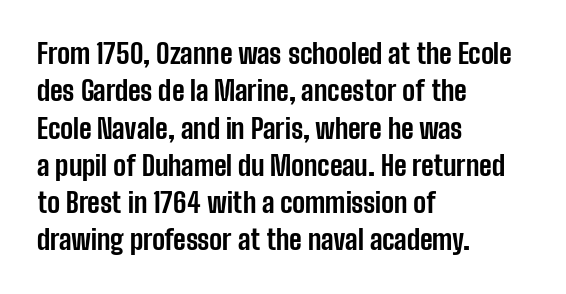
Q: Is the text bold? A: Yes.
Q: Is the text italic (slanted)? A: No, it is upright.
Q: Is the text underlined? A: No.
Q: How is the paragraph aligned? A: Left-aligned.
Q: Is the spacing between letters normal or unusually wide? A: Normal.
Q: Is the spacing between lines tight, normal or loose? A: Normal.
